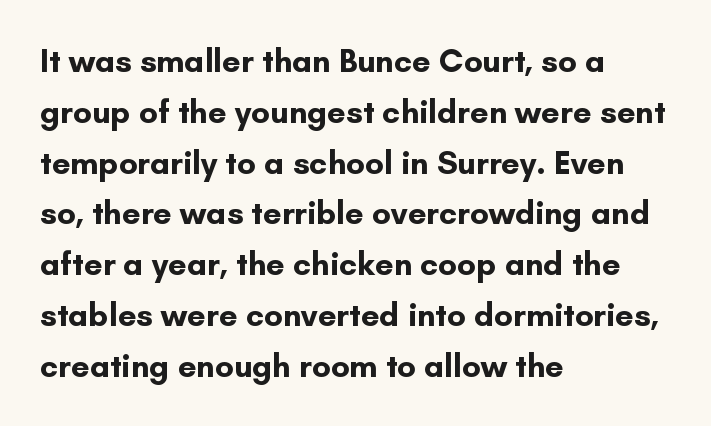
Vertical spacing — default. To sum up the face: it is a sans, with no serifs. A bare baseline throughout the passage. Character widths vary here, with narrow letters taking less room than wide ones. Students, this is bold: see how much ink each stroke carries.
